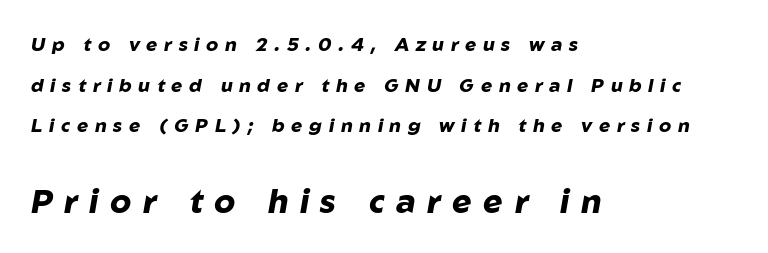
{"italic": "yes", "lean": "right", "slant_degrees": 10, "bold": "yes", "weight": "heavy", "width": "normal", "stroke_contrast": "low", "x_height": "medium", "monospaced": "no", "underline": "no", "align": "left", "line_spacing": "loose", "line_spacing_ratio": 2.14, "letter_spacing": "wide", "letter_spacing_em": 0.35, "larger_block": "second", "size_ratio": 1.74, "glyph_px": 33}
